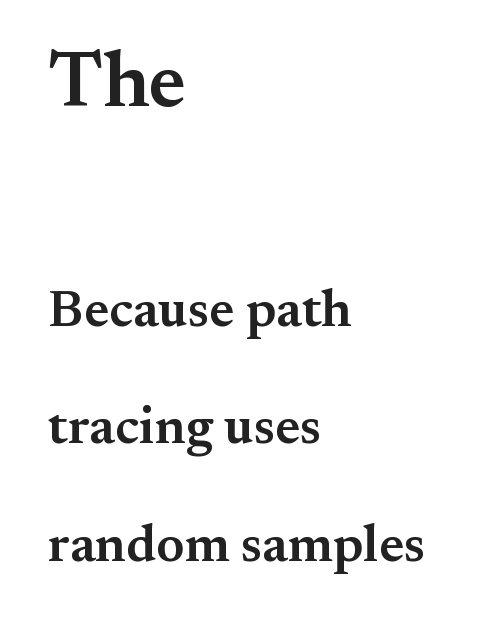
{"serif": "yes", "italic": "no", "bold": "semi", "weight": "semibold", "width": "normal", "stroke_contrast": "medium", "x_height": "small", "monospaced": "no", "underline": "no", "align": "left", "line_spacing": "loose", "line_spacing_ratio": 2.26, "letter_spacing": "normal", "letter_spacing_em": 0.0, "larger_block": "first", "size_ratio": 1.5, "glyph_px": 78}
